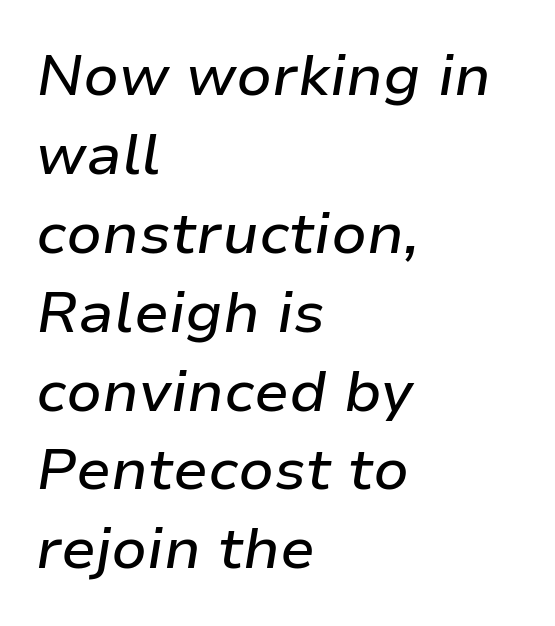
The image shows 58 px text type, italic (leaning right); set left-aligned, normal line spacing (1.36x), normal letter spacing, not underlined; low stroke contrast and a medium x-height.
